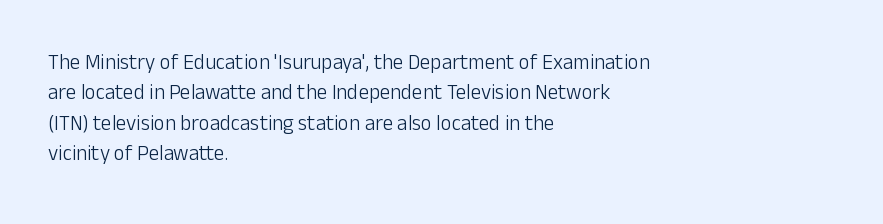
Letter spacing: default. Ink coverage per letter is moderate at most. The rag falls on the right side of this text block. Descenders are the only things crossing below the line. This block has exactly the height ordinary leading produces. This is the regular roman posture of the typeface.
